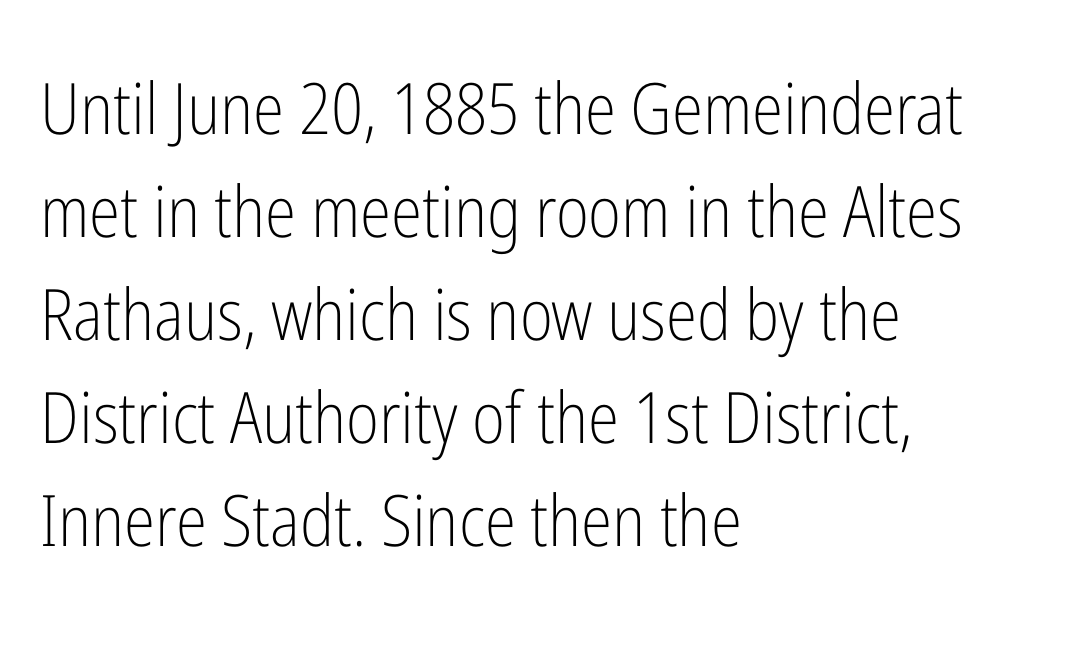
Q: Is the text bold? A: No.
Q: Is the text italic (slanted)? A: No, it is upright.
Q: Is the typeface a serif or a sans-serif typeface? A: Sans-serif.
Q: Is the text underlined? A: No.
Q: How is the paragraph aligned? A: Left-aligned.
Q: Is the spacing between letters normal or unusually wide? A: Normal.
Q: Is the spacing between lines tight, normal or loose? A: Normal.
Q: Width (condensed, normal, or wide)? A: Condensed.
Q: Stroke contrast? A: Low.
Q: x-height? A: Medium.
Q: Monospaced? A: No.
